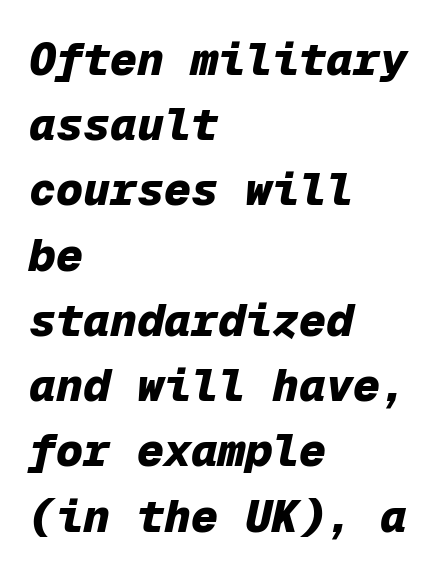
Do the characters align in a grid? Yes, the font is monospaced. Layout note: lines flush left. Underline: absent. Notice how thick the strokes are: this is what a full bold looks like. Is the letter spacing exaggerated? No — it looks like the ordinary default.
